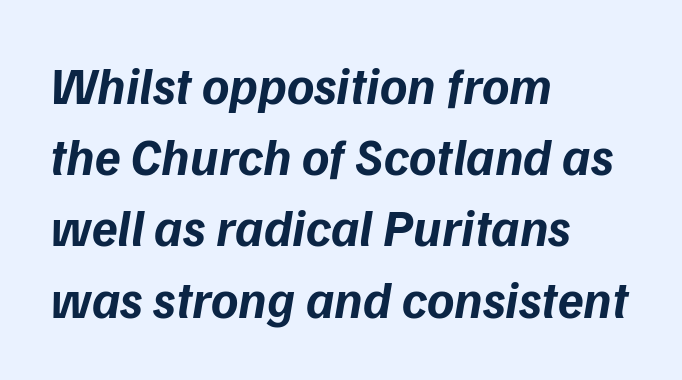
{"italic": "yes", "lean": "right", "slant_degrees": 9, "bold": "yes", "weight": "bold", "width": "normal", "stroke_contrast": "low", "x_height": "medium", "monospaced": "no", "underline": "no", "align": "left", "line_spacing": "normal", "line_spacing_ratio": 1.37, "letter_spacing": "normal", "letter_spacing_em": 0.0, "glyph_px": 52}
